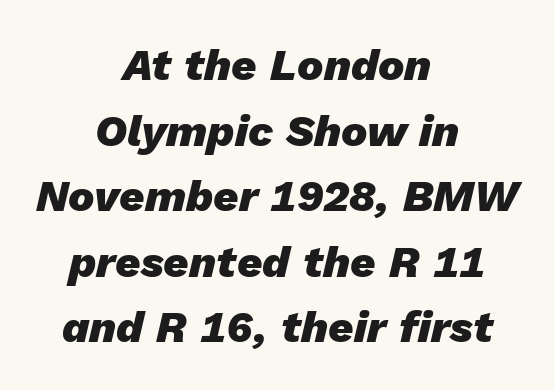
The image shows 44 px heavy type, italic (leaning right); set centered, normal line spacing (1.49x), normal letter spacing, not underlined; low stroke contrast and a medium x-height.
